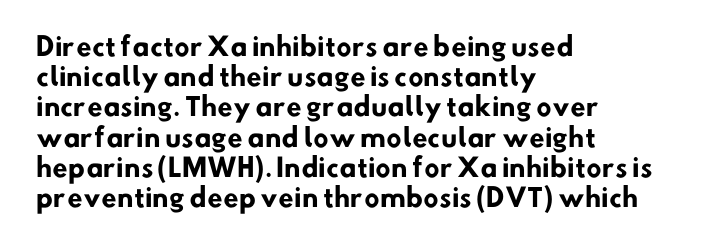
Q: Is the text bold? A: Yes.
Q: Is the text underlined? A: No.
Q: How is the paragraph aligned? A: Left-aligned.
Q: Is the spacing between letters normal or unusually wide? A: Normal.
